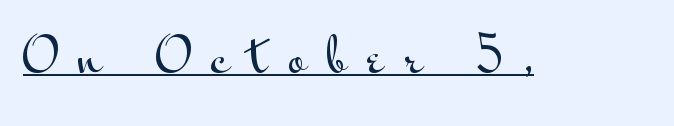
The image shows 47 px wide sans-serif type; set unusually wide letter spacing (+0.46 em), underlined; medium stroke contrast and a small x-height.
